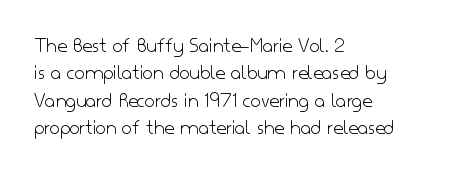
Q: Is the text bold? A: No.
Q: Is the text italic (slanted)? A: No, it is upright.
Q: Is the text underlined? A: No.
Q: How is the paragraph aligned? A: Left-aligned.
Q: Is the spacing between letters normal or unusually wide? A: Normal.
Q: Is the spacing between lines tight, normal or loose? A: Normal.
